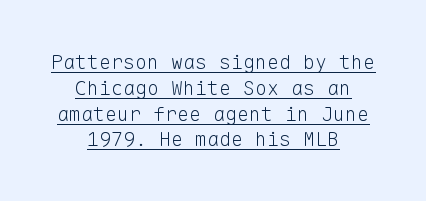
The words here are underlined. The passage is arranged like a title page — every line centered. The tracking reads as untouched default to a designer's eye. Stroke thickness stays within the range of a standard reading face or lighter.
